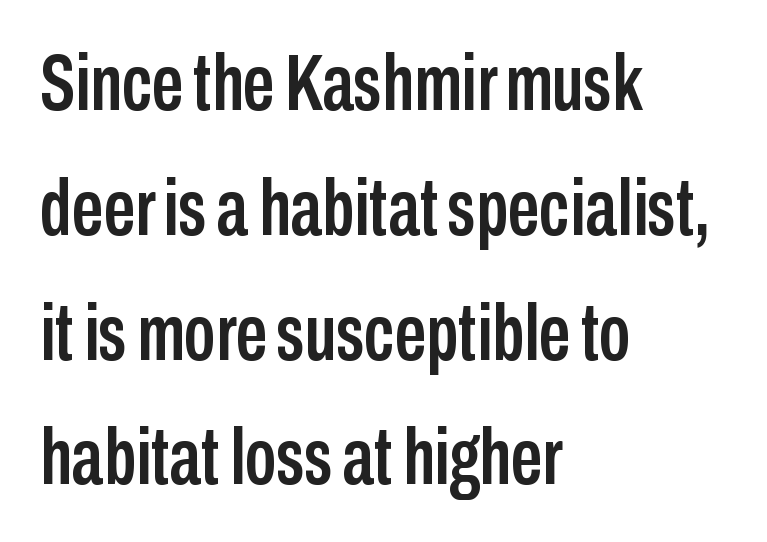
The image shows 79 px condensed sans-serif type, upright; set left-aligned, normal line spacing (1.58x), normal letter spacing, not underlined; low stroke contrast and a medium x-height.
